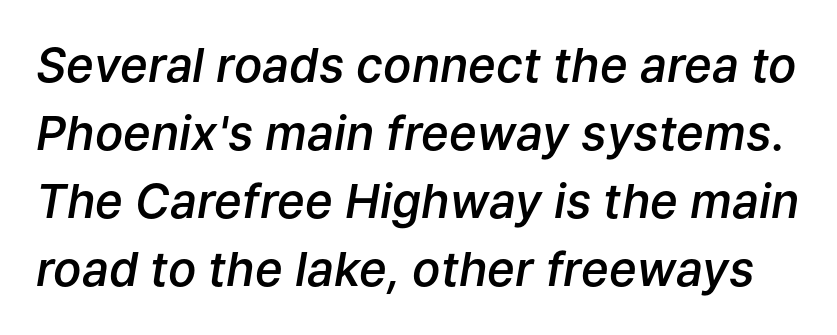
{"italic": "yes", "lean": "right", "slant_degrees": 9, "bold": "semi", "weight": "semibold", "width": "normal", "stroke_contrast": "low", "x_height": "medium", "monospaced": "no", "underline": "no", "line_spacing": "normal", "line_spacing_ratio": 1.45, "letter_spacing": "normal", "letter_spacing_em": 0.0, "glyph_px": 47}
